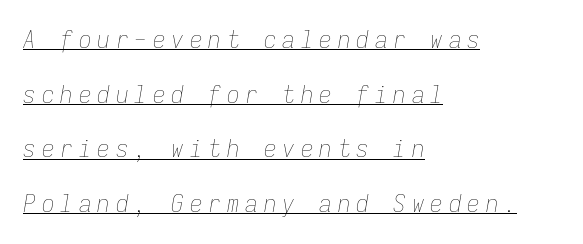
{"italic": "yes", "lean": "right", "slant_degrees": 9, "bold": "no", "underline": "yes", "align": "left", "line_spacing": "loose", "line_spacing_ratio": 2.19, "letter_spacing": "wide", "letter_spacing_em": 0.24, "glyph_px": 25}
